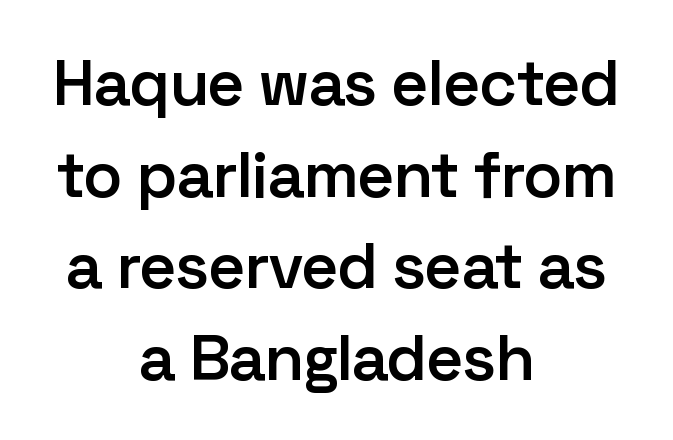
Q: Is the text bold? A: Semi-bold.
Q: Is the text italic (slanted)? A: No, it is upright.
Q: Is the typeface a serif or a sans-serif typeface? A: Sans-serif.
Q: Is the text underlined? A: No.
Q: How is the paragraph aligned? A: Centered.
Q: Is the spacing between letters normal or unusually wide? A: Normal.
Q: Is the spacing between lines tight, normal or loose? A: Normal.
Q: Width (condensed, normal, or wide)? A: Normal.
Q: Stroke contrast? A: Low.
Q: x-height? A: Medium.
Q: Monospaced? A: No.
